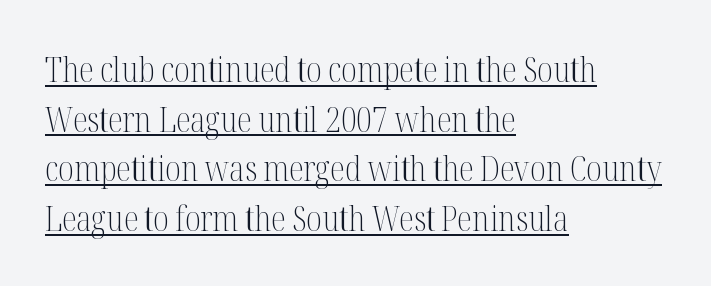
Vertical strokes here are truly vertical. This is serif lettering, the kind often seen in printed books. The rendered words wear a rule along their underside. The lines in this sample share a left origin and differ only in where they stop. Nobody touched the tracking dial on this one. The rendering uses a moderate line-height, typical for paragraphs.
